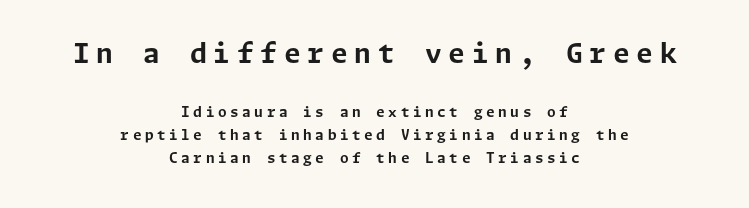
{"italic": "no", "bold": "yes", "underline": "no", "align": "center", "line_spacing": "normal", "line_spacing_ratio": 1.62, "letter_spacing": "wide", "letter_spacing_em": 0.25, "larger_block": "first", "size_ratio": 1.93, "glyph_px": 27}
